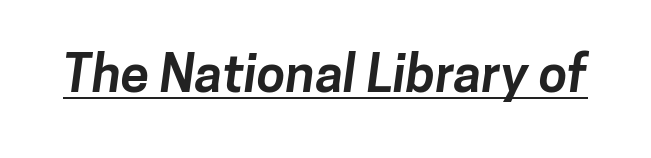
The image shows 52 px bold sans-serif type; set normal letter spacing, underlined; low stroke contrast and a medium x-height.
